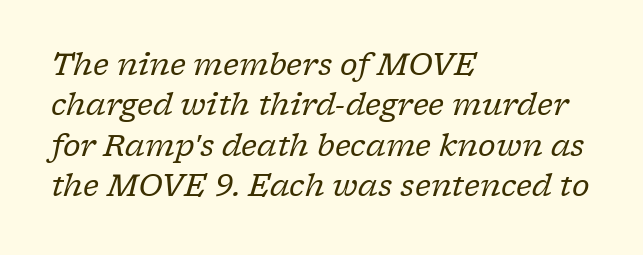
Q: Is the text bold? A: No.
Q: Is the text italic (slanted)? A: Yes, it leans right by about 17 degrees.
Q: Is the typeface a serif or a sans-serif typeface? A: Serif.
Q: Is the text underlined? A: No.
Q: How is the paragraph aligned? A: Left-aligned.
Q: Is the spacing between letters normal or unusually wide? A: Normal.
Q: Is the spacing between lines tight, normal or loose? A: Normal.
Q: Width (condensed, normal, or wide)? A: Normal.
Q: Stroke contrast? A: Low.
Q: x-height? A: Medium.
Q: Monospaced? A: No.
